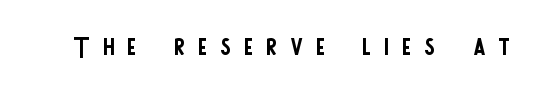
The image shows 37 px regular-weight, condensed sans-serif type, upright; set unusually wide letter spacing (+0.36 em), not underlined; low stroke contrast and a large x-height.
